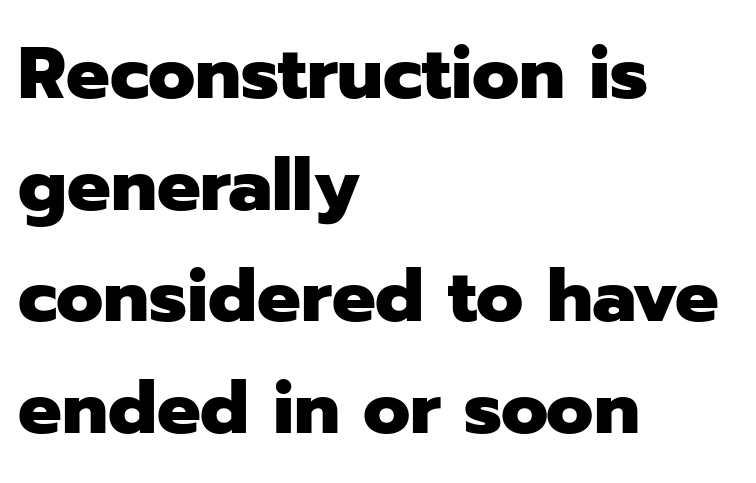
The image shows 73 px heavy sans-serif type, upright; set left-aligned, normal line spacing (1.53x), normal letter spacing, not underlined; low stroke contrast and a medium x-height.
